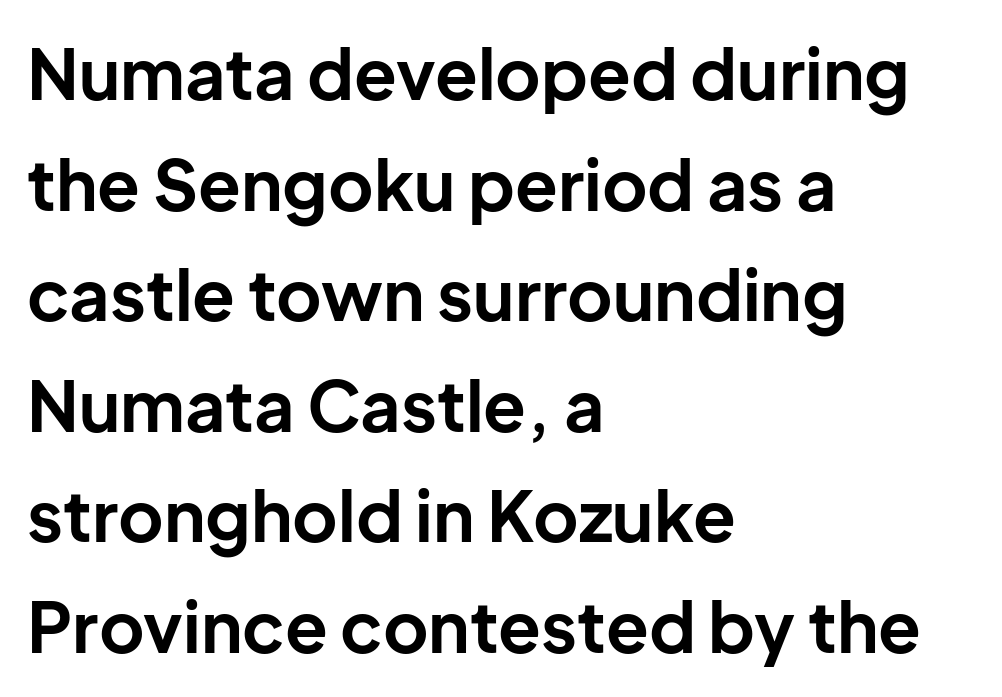
The image shows 70 px bold sans-serif type, upright; set left-aligned, normal line spacing (1.58x), normal letter spacing, not underlined; low stroke contrast and a medium x-height.
